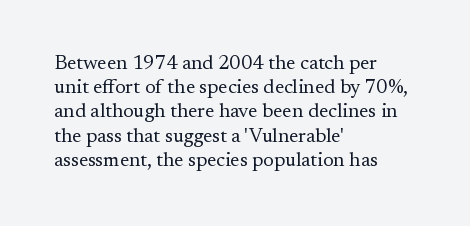
{"italic": "no", "bold": "no", "underline": "no", "align": "left", "line_spacing_ratio": 1.21, "letter_spacing": "normal", "letter_spacing_em": 0.0, "glyph_px": 20}
